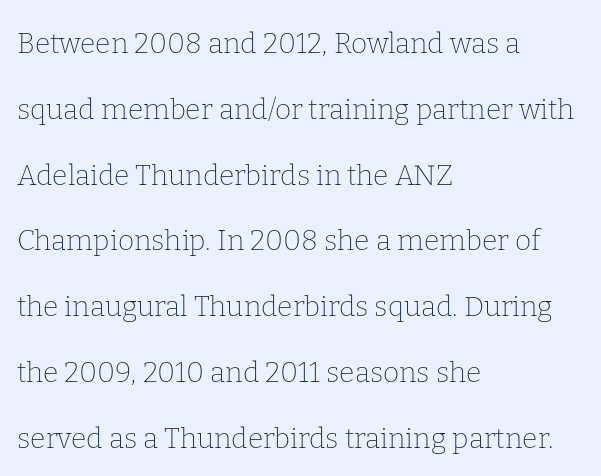
The image shows 28 px thin serif type, upright; set left-aligned, loose line spacing (2.35x), normal letter spacing, not underlined; low stroke contrast and a medium x-height.
